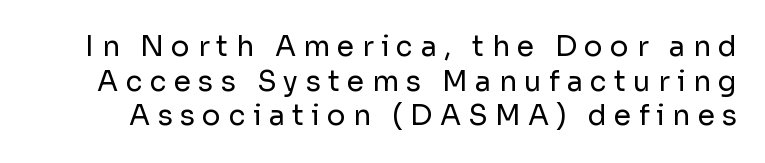
Q: Is the text bold? A: No.
Q: Is the text italic (slanted)? A: No, it is upright.
Q: Is the typeface a serif or a sans-serif typeface? A: Sans-serif.
Q: Is the text underlined? A: No.
Q: Is the spacing between letters normal or unusually wide? A: Unusually wide.
Q: Width (condensed, normal, or wide)? A: Normal.
Q: Stroke contrast? A: Low.
Q: x-height? A: Medium.
Q: Monospaced? A: No.
